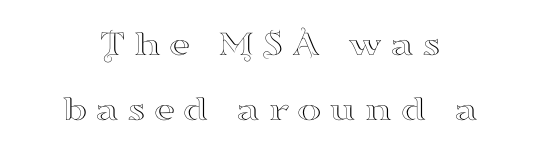
The image shows 37 px wide serif type, upright; set centered, line spacing 1.76x, unusually wide letter spacing (+0.21 em), not underlined; high stroke contrast and a small x-height.
